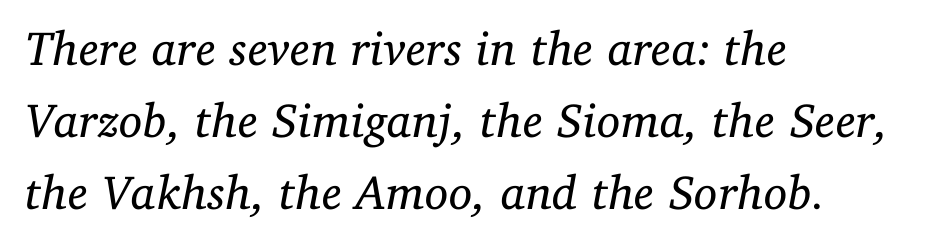
This is serif lettering, the kind often seen in printed books. Visually the block forms a straight wall on the left and a jagged coastline on the right. Each word holds together tightly as a unit, with standard inter-letter gaps. Horizontal bands of white between lines are of average thickness. The specimen omits any rule beneath the text block's lines.
